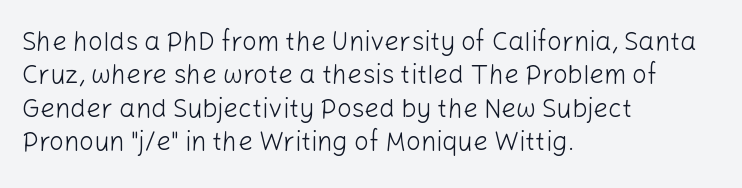
{"italic": "no", "bold": "no", "underline": "no", "align": "left", "line_spacing": "normal", "line_spacing_ratio": 1.28, "letter_spacing": "normal", "letter_spacing_em": 0.0, "glyph_px": 26}
